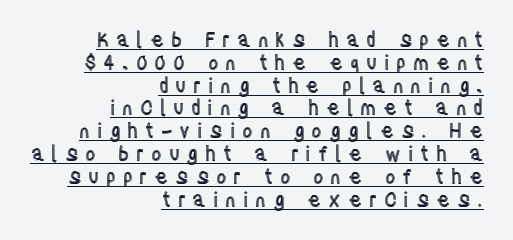
Short and long lines alike share a common ending point at right. No italicization has been applied; the sample stays upright. Compared with typical paragraphs, the rows here are closer together. This rendering features underlined lettering.
